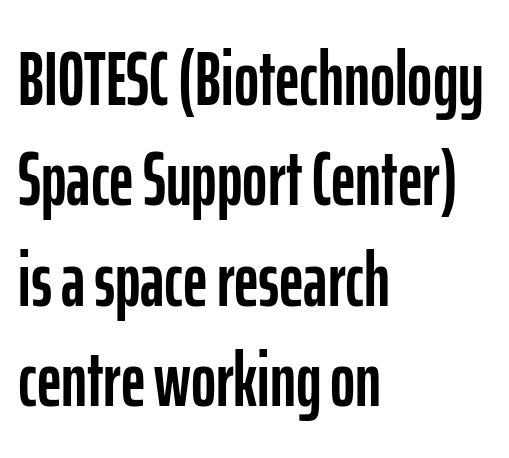
Q: Is the text italic (slanted)? A: No, it is upright.
Q: Is the typeface a serif or a sans-serif typeface? A: Sans-serif.
Q: Is the text underlined? A: No.
Q: How is the paragraph aligned? A: Left-aligned.
Q: Is the spacing between letters normal or unusually wide? A: Normal.
Q: Is the spacing between lines tight, normal or loose? A: Normal.
Q: Width (condensed, normal, or wide)? A: Condensed.
Q: Stroke contrast? A: Low.
Q: x-height? A: Medium.
Q: Monospaced? A: No.
